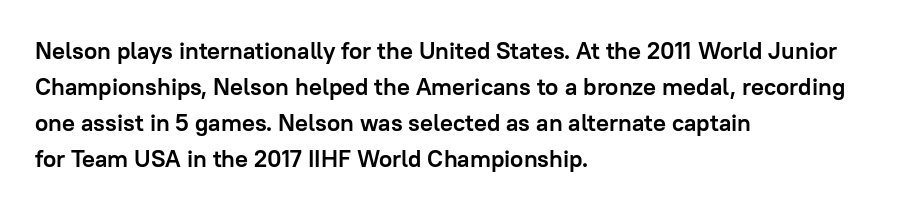
The image shows 24 px bold type, upright; set left-aligned, normal line spacing (1.5x), normal letter spacing, not underlined.
